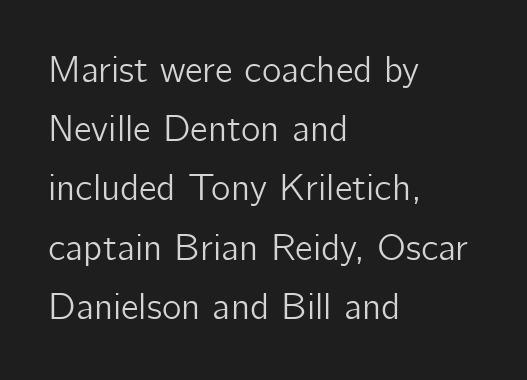
{"serif": "no", "italic": "no", "width": "normal", "stroke_contrast": "low", "x_height": "medium", "monospaced": "no", "underline": "no", "align": "left", "line_spacing": "normal", "line_spacing_ratio": 1.6, "letter_spacing": "normal", "letter_spacing_em": 0.0, "glyph_px": 37}
